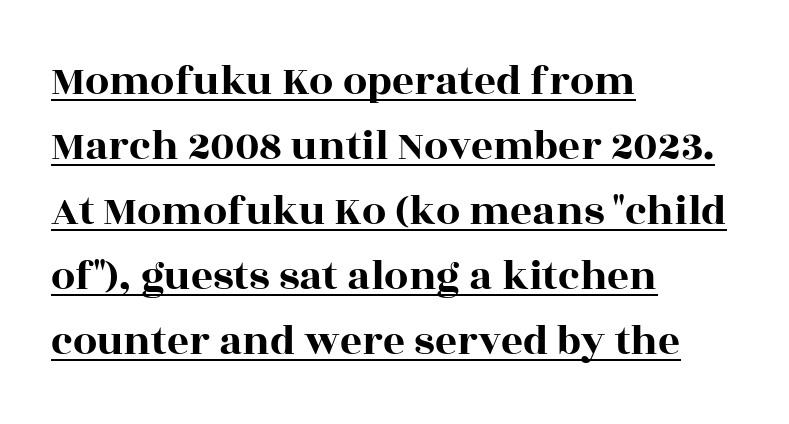
{"serif": "yes", "italic": "no", "width": "wide", "x_height": "large", "monospaced": "no", "underline": "yes", "align": "left", "line_spacing": "normal", "line_spacing_ratio": 1.51, "letter_spacing": "normal", "letter_spacing_em": 0.0, "glyph_px": 43}
